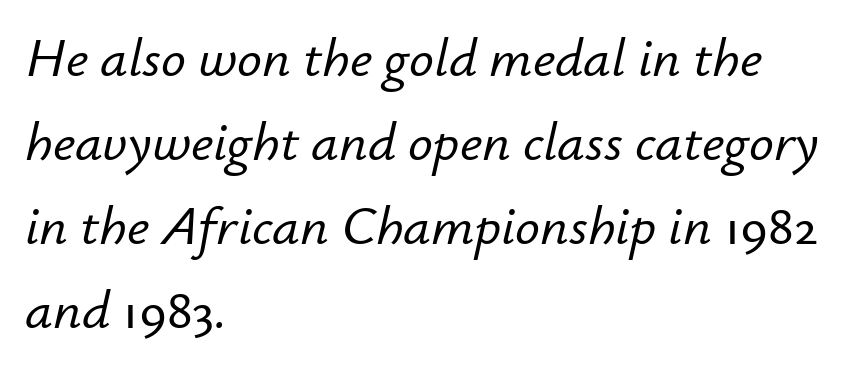
This is oblique type, the kind used for emphasis or titles. Underlining? Definitely not there. The rows are spaced the way most documents space them. Here the designer chose a conventional face with non-uniform glyph widths.
